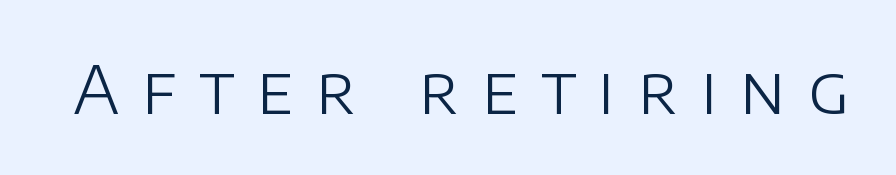
The image shows 66 px light sans-serif type, upright; set unusually wide letter spacing (+0.34 em), not underlined; low stroke contrast and a large x-height.
